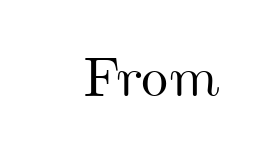
The gap between lines stays unmarked. These lines are rendered in a variable-pitch font. Inter-character spacing is left at the font's built-in metrics.
